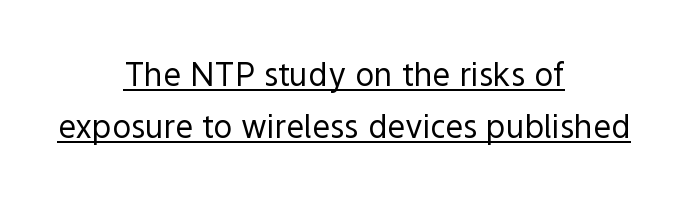
Observe the ordinary spacing: letters are neighbours, not strangers. Typeset on center — no edge is straight. Observe the absence of serifs on each vertical stroke in this sample. Looks like regular typesetting: each glyph gets only the width it needs. Check the space under the baseline: a stroke is drawn there.
